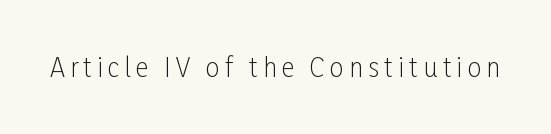
The image shows 25 px text type, upright; set unusually wide letter spacing (+0.21 em), not underlined.
